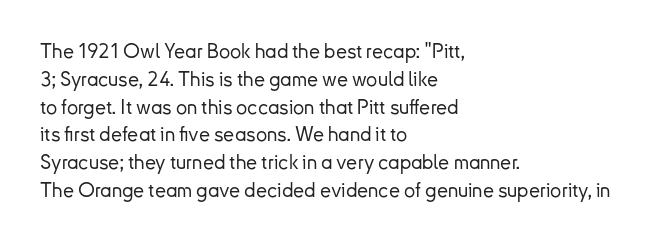
Q: Is the text italic (slanted)? A: No, it is upright.
Q: Is the text underlined? A: No.
Q: How is the paragraph aligned? A: Left-aligned.
Q: Is the spacing between letters normal or unusually wide? A: Normal.
Q: Is the spacing between lines tight, normal or loose? A: Normal.
